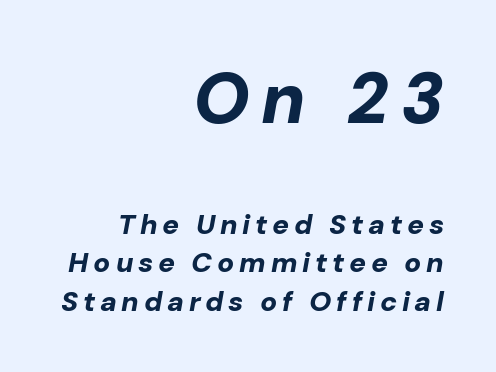
Q: Is the text bold? A: Yes.
Q: Is the text italic (slanted)? A: Yes, it leans right by about 10 degrees.
Q: Is the text underlined? A: No.
Q: How is the paragraph aligned? A: Right-aligned.
Q: Is the spacing between lines tight, normal or loose? A: Normal.
Q: Which block of text is set in a larger size, the first (top) or the second (bottom)? A: The first (top) one.
Q: Width (condensed, normal, or wide)? A: Normal.
Q: Stroke contrast? A: Low.
Q: x-height? A: Medium.
Q: Monospaced? A: No.
